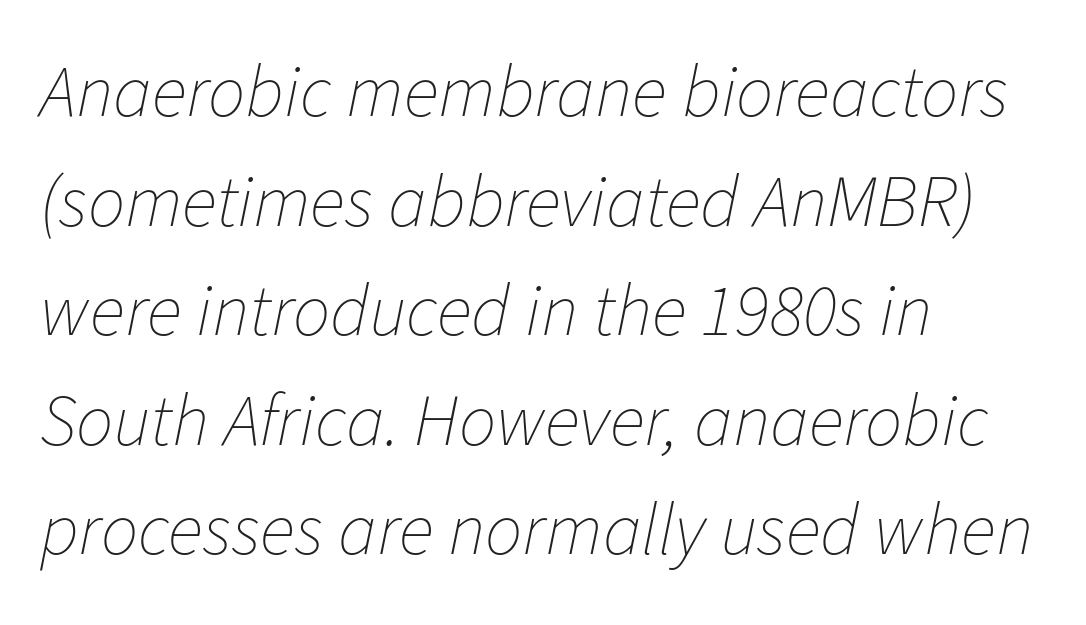
Q: Is the text bold? A: No.
Q: Is the text italic (slanted)? A: Yes, it leans right by about 11 degrees.
Q: Is the text underlined? A: No.
Q: How is the paragraph aligned? A: Left-aligned.
Q: Is the spacing between letters normal or unusually wide? A: Normal.
Q: Is the spacing between lines tight, normal or loose? A: Normal.
Q: Width (condensed, normal, or wide)? A: Normal.
Q: Stroke contrast? A: Low.
Q: x-height? A: Medium.
Q: Monospaced? A: No.
